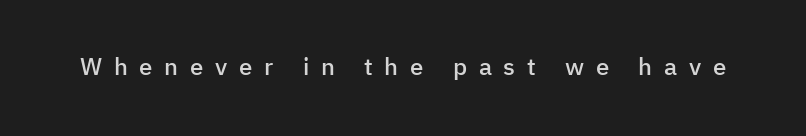
The image shows 24 px text type, upright; set unusually wide letter spacing (+0.49 em), not underlined.
